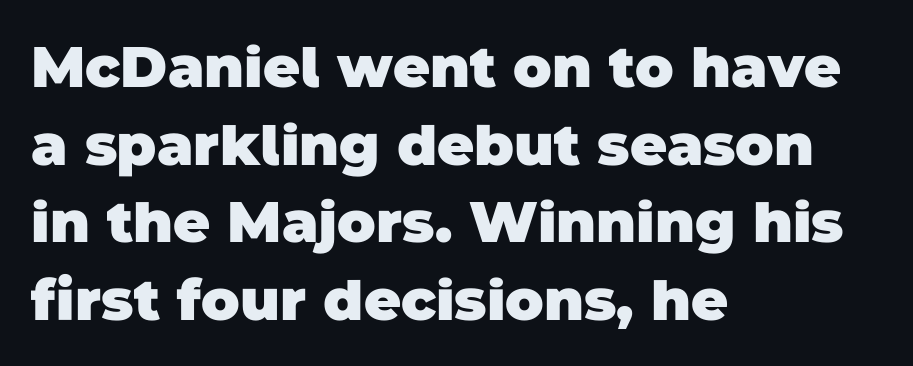
{"serif": "no", "bold": "yes", "weight": "heavy", "width": "normal", "stroke_contrast": "low", "x_height": "large", "monospaced": "no", "underline": "no", "align": "left", "line_spacing": "normal", "line_spacing_ratio": 1.36, "letter_spacing": "normal", "letter_spacing_em": 0.0, "glyph_px": 57}
